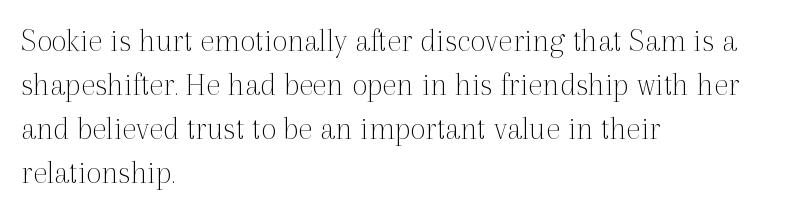
The image shows 34 px thin serif type, upright; set left-aligned, normal line spacing (1.29x), normal letter spacing, not underlined; a medium x-height.
